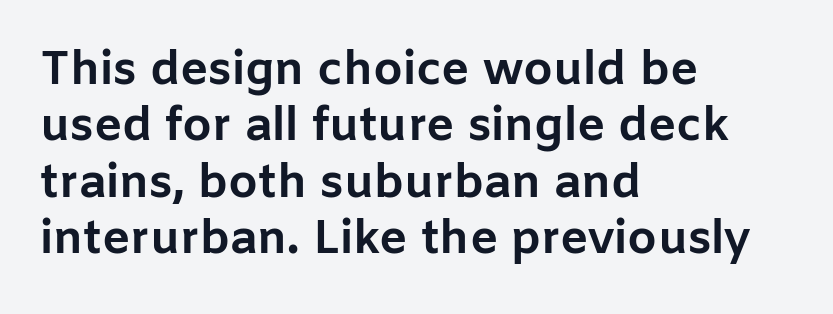
Q: Is the text bold? A: Yes.
Q: Is the text italic (slanted)? A: No, it is upright.
Q: Is the typeface a serif or a sans-serif typeface? A: Sans-serif.
Q: Is the text underlined? A: No.
Q: How is the paragraph aligned? A: Left-aligned.
Q: Is the spacing between letters normal or unusually wide? A: Normal.
Q: Width (condensed, normal, or wide)? A: Normal.
Q: Stroke contrast? A: Low.
Q: x-height? A: Medium.
Q: Monospaced? A: No.
